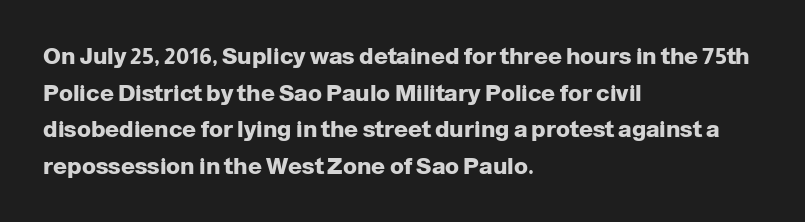
Visually the block forms a straight wall on the left and a jagged coastline on the right. The letters are bold, with thick, heavy strokes. The gap between lines stays unmarked. This sample keeps an unexceptional amount of space between lines. The horizontal fit of the characters is conventional and even. Vertical strokes here are truly vertical.
